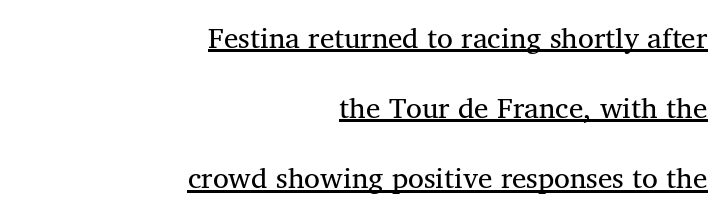
{"serif": "yes", "bold": "no", "weight": "regular", "width": "normal", "stroke_contrast": "medium", "x_height": "medium", "monospaced": "no", "underline": "yes", "align": "right", "line_spacing": "loose", "line_spacing_ratio": 2.42, "letter_spacing": "normal", "letter_spacing_em": 0.0, "glyph_px": 29}
